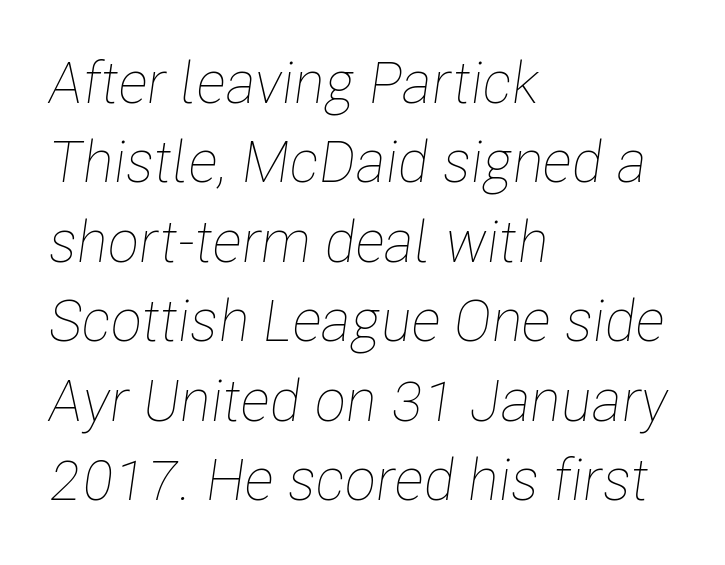
Layout note: lines flush left. Rows of type keep a routine distance in the vertical direction. The lettering tilts uniformly, giving the passage an italic look. These glyphs show unthickened strokes, regular width or finer. These lines are rendered in a variable-pitch font. The glyphs are unaccompanied by any horizontal stroke below them.
